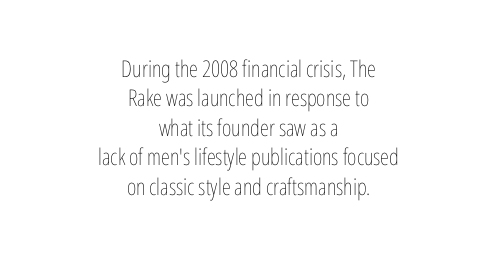
Q: Is the text bold? A: No.
Q: Is the text italic (slanted)? A: No, it is upright.
Q: Is the text underlined? A: No.
Q: How is the paragraph aligned? A: Centered.
Q: Is the spacing between letters normal or unusually wide? A: Normal.
Q: Is the spacing between lines tight, normal or loose? A: Normal.
